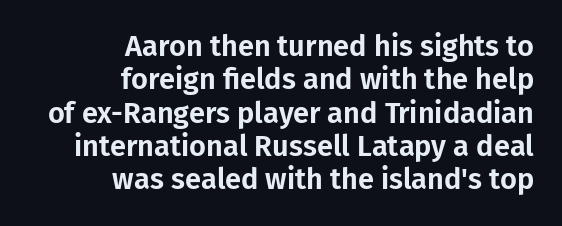
{"serif": "no", "italic": "no", "width": "normal", "stroke_contrast": "low", "x_height": "medium", "monospaced": "no", "underline": "no", "align": "right", "line_spacing": "tight", "line_spacing_ratio": 1.15, "letter_spacing": "normal", "letter_spacing_em": 0.0, "glyph_px": 29}
